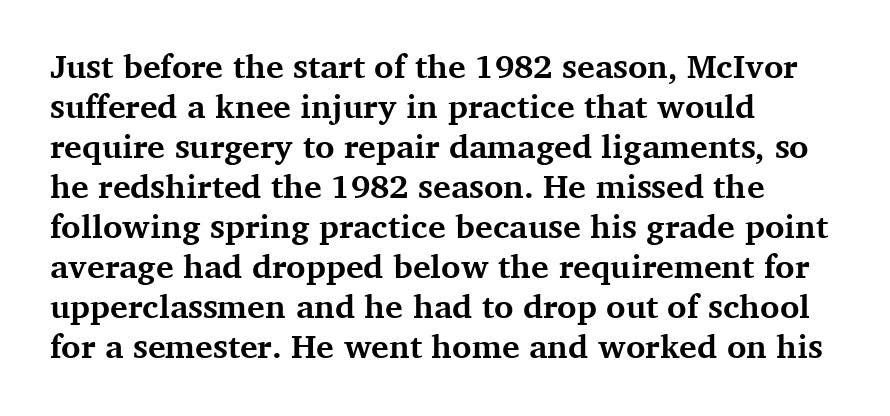
The text was rendered using a seriffed face with decorative stroke endings. A dark, heavy texture on the line: the type is bold. The rag falls on the right side of this text block. Tracking value appears to be zero — textbook default spacing. Check under the words: just untouched page.
